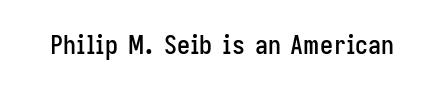
Q: Is the text italic (slanted)? A: No, it is upright.
Q: Is the text underlined? A: No.
Q: Is the spacing between letters normal or unusually wide? A: Normal.
